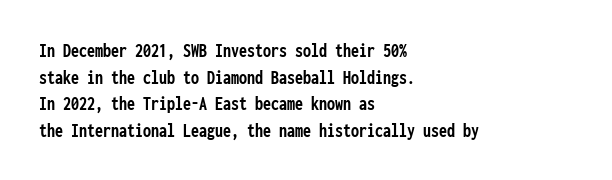
Q: Is the text bold? A: Yes.
Q: Is the text italic (slanted)? A: No, it is upright.
Q: Is the text underlined? A: No.
Q: How is the paragraph aligned? A: Left-aligned.
Q: Is the spacing between letters normal or unusually wide? A: Normal.
Q: Is the spacing between lines tight, normal or loose? A: Normal.
